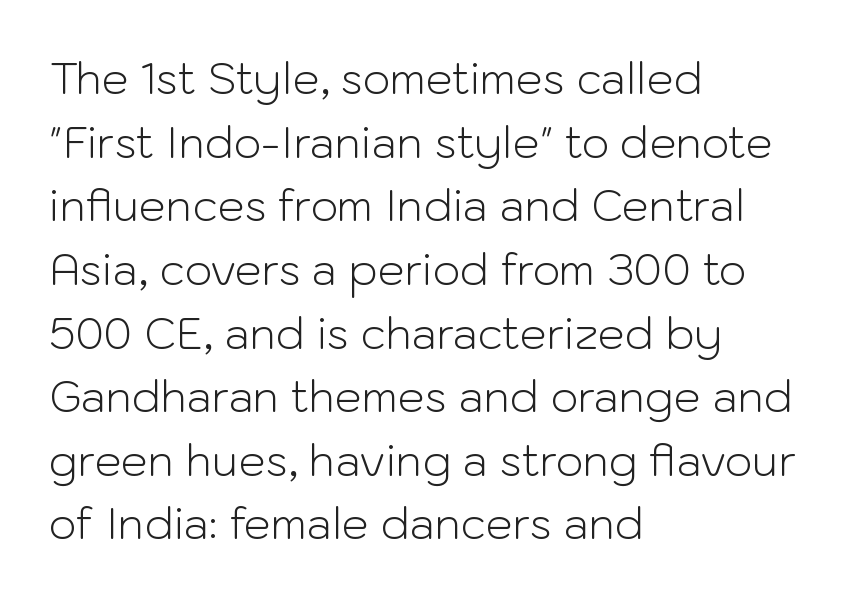
The image shows 43 px light sans-serif type, upright; set left-aligned, normal line spacing (1.48x), normal letter spacing, not underlined; low stroke contrast and a medium x-height.
